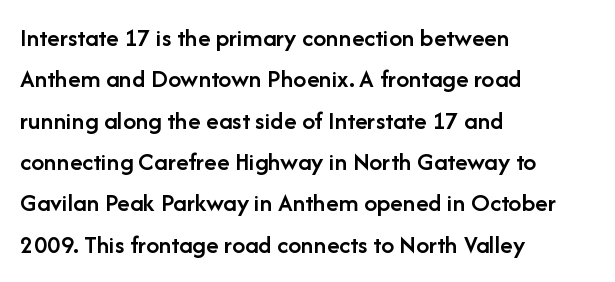
Q: Is the text bold? A: Semi-bold.
Q: Is the text italic (slanted)? A: No, it is upright.
Q: Is the text underlined? A: No.
Q: How is the paragraph aligned? A: Left-aligned.
Q: Is the spacing between letters normal or unusually wide? A: Normal.
Q: Is the spacing between lines tight, normal or loose? A: Normal.
